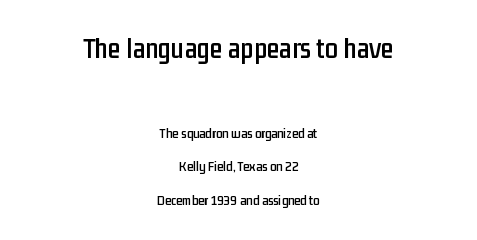
Q: Is the text italic (slanted)? A: No, it is upright.
Q: Is the typeface a serif or a sans-serif typeface? A: Sans-serif.
Q: Is the text underlined? A: No.
Q: How is the paragraph aligned? A: Centered.
Q: Is the spacing between letters normal or unusually wide? A: Normal.
Q: Is the spacing between lines tight, normal or loose? A: Loose.
Q: Which block of text is set in a larger size, the first (top) or the second (bottom)? A: The first (top) one.
Q: Width (condensed, normal, or wide)? A: Condensed.
Q: Stroke contrast? A: Low.
Q: x-height? A: Medium.
Q: Monospaced? A: No.
